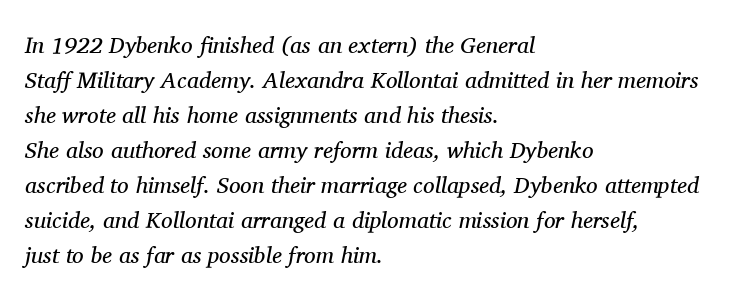
Designer's note — italics engaged. The specimen omits any rule beneath the text block's lines. Evenly set lines give the paragraph a standard silhouette. Short note: letters normally spaced.
